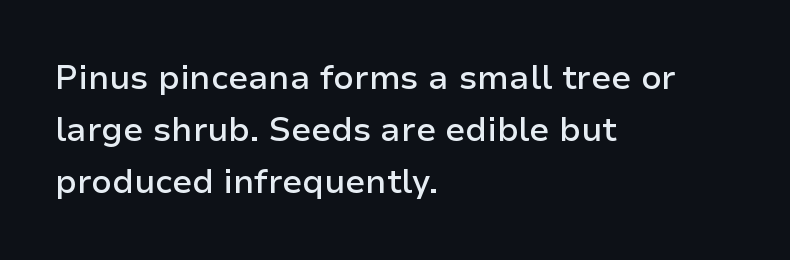
{"serif": "no", "italic": "no", "bold": "semi", "weight": "semibold", "width": "normal", "stroke_contrast": "low", "x_height": "medium", "monospaced": "no", "underline": "no", "align": "left", "line_spacing": "normal", "line_spacing_ratio": 1.57, "letter_spacing": "normal", "letter_spacing_em": 0.0, "glyph_px": 33}
